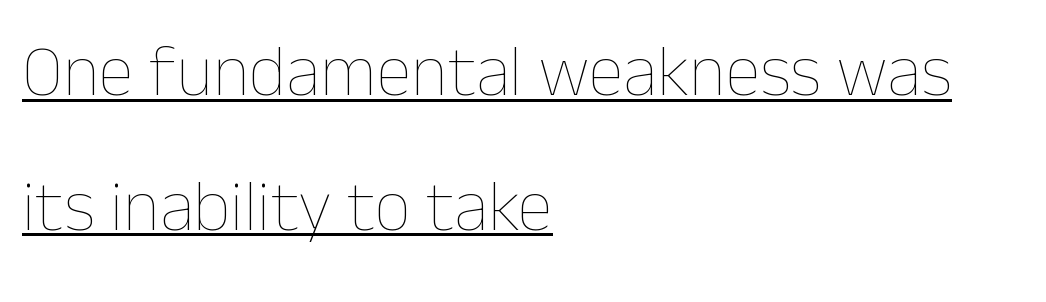
Q: Is the text bold? A: No.
Q: Is the text italic (slanted)? A: No, it is upright.
Q: Is the text underlined? A: Yes.
Q: How is the paragraph aligned? A: Left-aligned.
Q: Is the spacing between letters normal or unusually wide? A: Normal.
Q: Width (condensed, normal, or wide)? A: Normal.
Q: Stroke contrast? A: Low.
Q: x-height? A: Medium.
Q: Monospaced? A: No.
